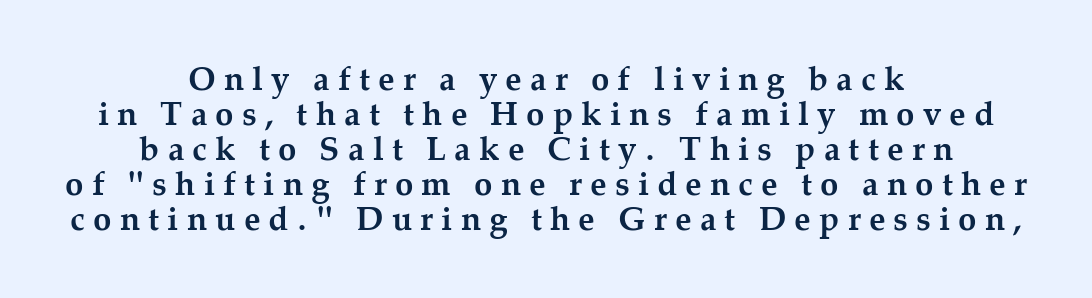
Q: Is the text bold? A: Yes.
Q: Is the text italic (slanted)? A: No, it is upright.
Q: Is the typeface a serif or a sans-serif typeface? A: Serif.
Q: Is the text underlined? A: No.
Q: How is the paragraph aligned? A: Centered.
Q: Is the spacing between letters normal or unusually wide? A: Unusually wide.
Q: Is the spacing between lines tight, normal or loose? A: Tight.
Q: Width (condensed, normal, or wide)? A: Normal.
Q: Stroke contrast? A: Medium.
Q: x-height? A: Medium.
Q: Monospaced? A: No.
